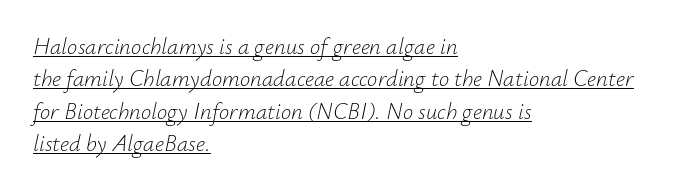
Reading down the block, your eye returns to a fixed left position each line. The strokes carry an ordinary text weight at most. Horizontal bands of white between lines are of average thickness. Decoration check: the copy is underlined. Honestly, the letter spacing is just normal — you wouldn't notice it.
